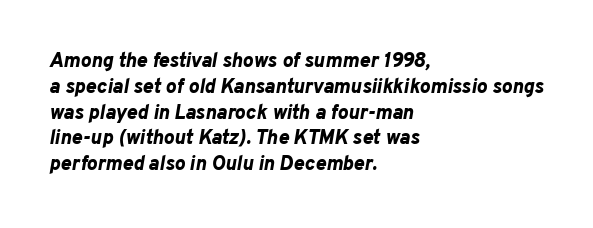
Each new line begins a customary step beneath the previous one. Is the type bold? Yes — the strokes are clearly thick and heavy. No extra tracking has been applied to these lines. Honestly, there is no underline to notice here at all.
